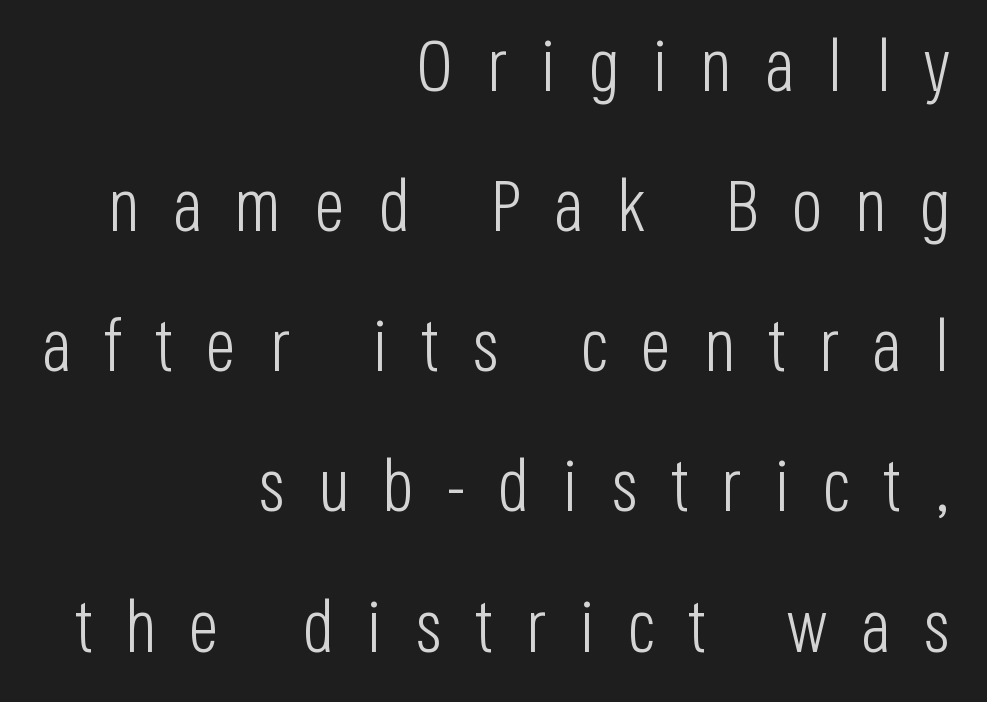
Q: Is the text bold? A: No.
Q: Is the text italic (slanted)? A: No, it is upright.
Q: Is the typeface a serif or a sans-serif typeface? A: Sans-serif.
Q: Is the text underlined? A: No.
Q: How is the paragraph aligned? A: Right-aligned.
Q: Is the spacing between letters normal or unusually wide? A: Unusually wide.
Q: Is the spacing between lines tight, normal or loose? A: Loose.
Q: Width (condensed, normal, or wide)? A: Condensed.
Q: Stroke contrast? A: Low.
Q: x-height? A: Large.
Q: Monospaced? A: No.
